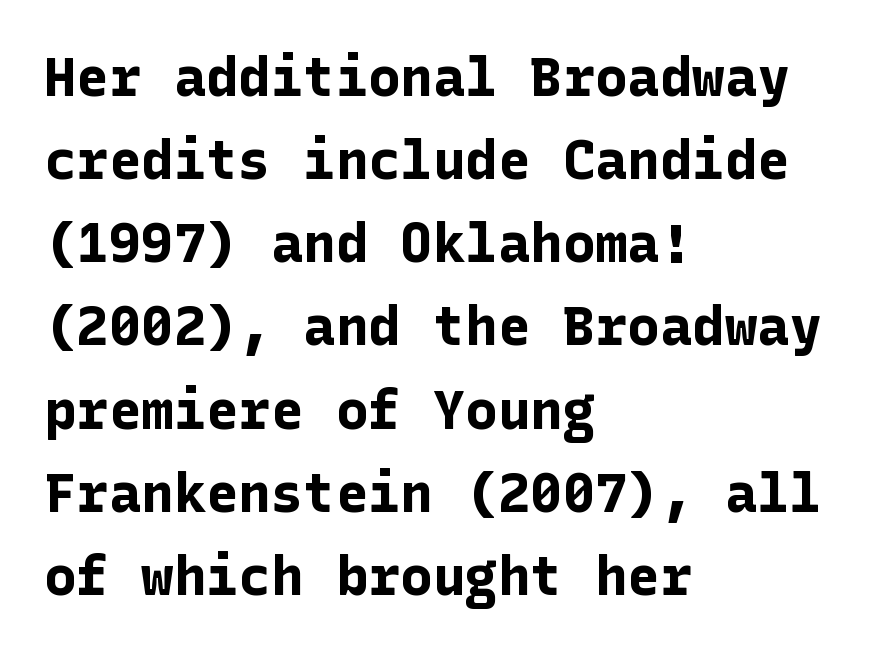
Q: Is the text bold? A: Yes.
Q: Is the text italic (slanted)? A: No, it is upright.
Q: Is the typeface a serif or a sans-serif typeface? A: Sans-serif.
Q: Is the text underlined? A: No.
Q: How is the paragraph aligned? A: Left-aligned.
Q: Is the spacing between letters normal or unusually wide? A: Normal.
Q: Is the spacing between lines tight, normal or loose? A: Normal.
Q: Width (condensed, normal, or wide)? A: Normal.
Q: Stroke contrast? A: Low.
Q: x-height? A: Medium.
